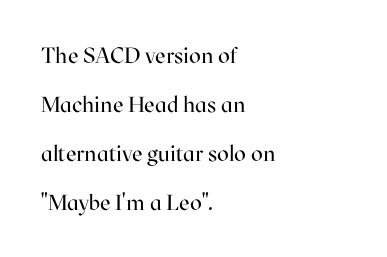
{"italic": "no", "bold": "no", "underline": "no", "align": "left", "line_spacing": "loose", "line_spacing_ratio": 2.22, "letter_spacing": "normal", "letter_spacing_em": 0.0, "glyph_px": 22}
